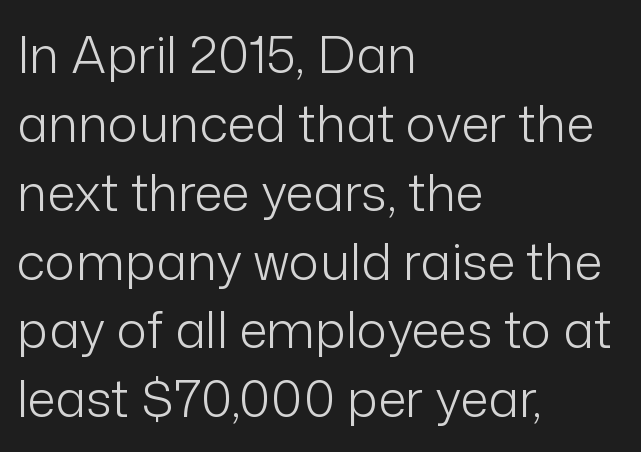
{"serif": "no", "italic": "no", "bold": "no", "weight": "light", "width": "normal", "stroke_contrast": "low", "x_height": "medium", "monospaced": "no", "underline": "no", "align": "left", "line_spacing": "normal", "line_spacing_ratio": 1.35, "letter_spacing": "normal", "letter_spacing_em": 0.0, "glyph_px": 51}
